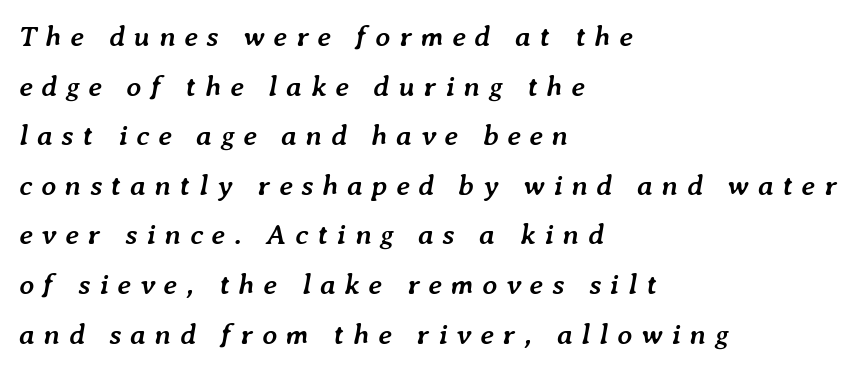
Q: Is the text bold? A: Yes.
Q: Is the text italic (slanted)? A: Yes, it leans right by about 7 degrees.
Q: Is the text underlined? A: No.
Q: How is the paragraph aligned? A: Left-aligned.
Q: Is the spacing between letters normal or unusually wide? A: Unusually wide.
Q: Width (condensed, normal, or wide)? A: Normal.
Q: Stroke contrast? A: Low.
Q: x-height? A: Medium.
Q: Monospaced? A: No.
